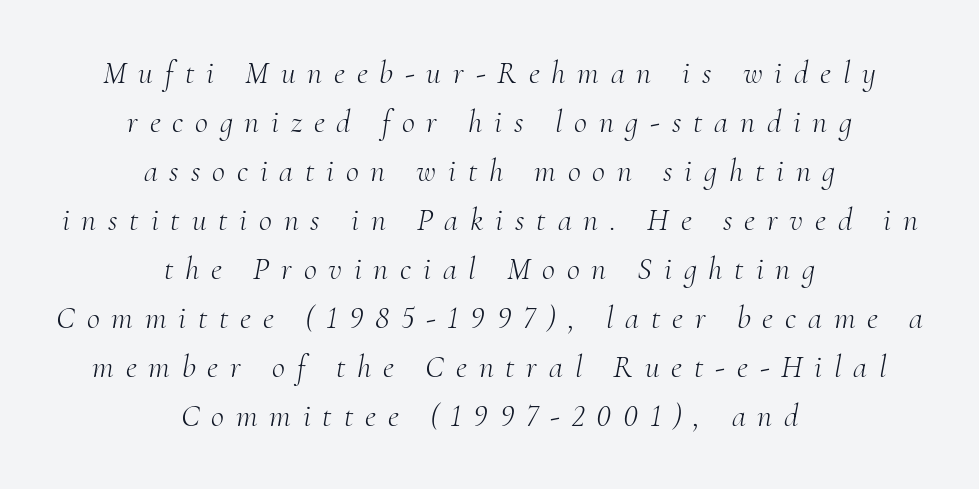
These lines are rendered in a variable-pitch font. The rag falls on both sides of this text block equally. Students, observe: this is what conventionally led text looks like. Weight: in the light-to-regular range. The foot of each line stays bare and open. The line texture is sparse and dotted thanks to wide tracking.
